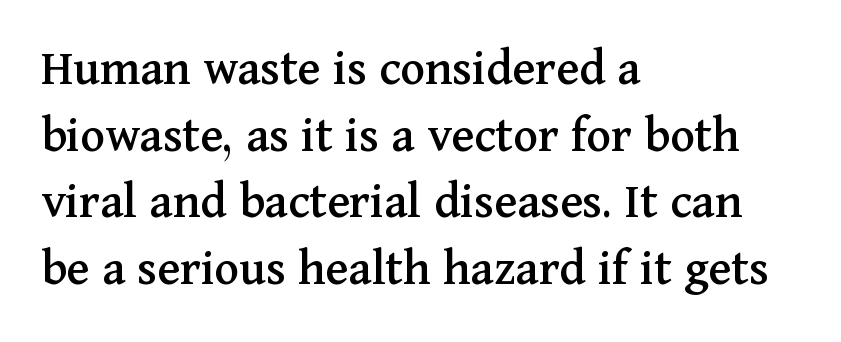
Q: Is the text italic (slanted)? A: No, it is upright.
Q: Is the typeface a serif or a sans-serif typeface? A: Serif.
Q: Is the text underlined? A: No.
Q: How is the paragraph aligned? A: Left-aligned.
Q: Is the spacing between letters normal or unusually wide? A: Normal.
Q: Is the spacing between lines tight, normal or loose? A: Normal.
Q: Width (condensed, normal, or wide)? A: Normal.
Q: Stroke contrast? A: Medium.
Q: x-height? A: Medium.
Q: Monospaced? A: No.
